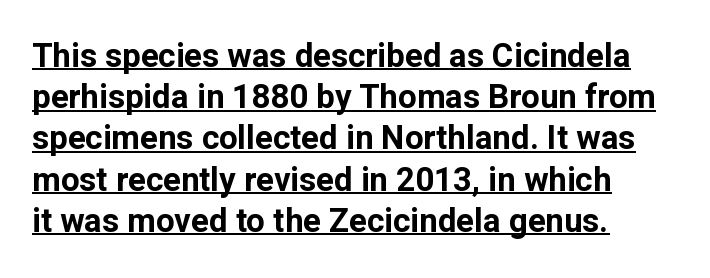
The image shows 33 px bold sans-serif type, upright; set left-aligned, normal line spacing (1.25x), normal letter spacing, underlined; low stroke contrast and a medium x-height.
